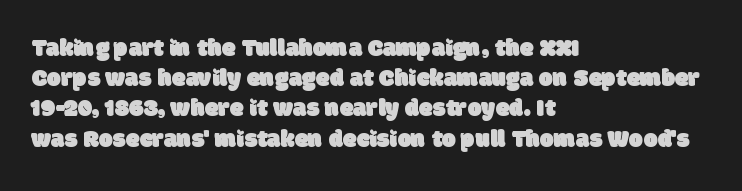
{"underline": "no", "align": "left", "line_spacing_ratio": 1.21, "letter_spacing": "normal", "letter_spacing_em": 0.0, "glyph_px": 25}
